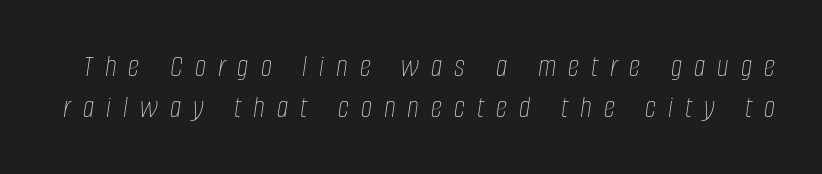
Q: Is the text bold? A: No.
Q: Is the text italic (slanted)? A: Yes, it leans right by about 8 degrees.
Q: Is the text underlined? A: No.
Q: Is the spacing between letters normal or unusually wide? A: Unusually wide.
Q: Is the spacing between lines tight, normal or loose? A: Normal.
Q: Width (condensed, normal, or wide)? A: Condensed.
Q: Stroke contrast? A: Low.
Q: x-height? A: Large.
Q: Monospaced? A: No.
